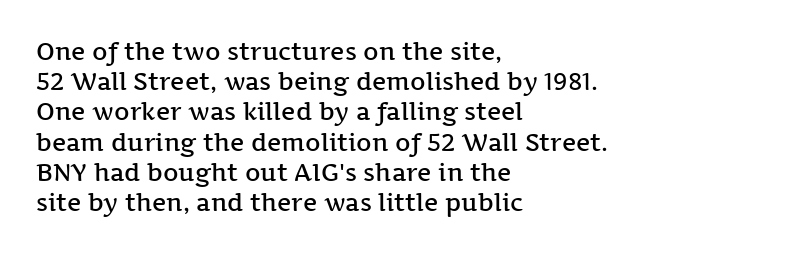
{"italic": "no", "bold": "semi", "underline": "no", "align": "left", "line_spacing": "normal", "line_spacing_ratio": 1.26, "letter_spacing": "normal", "letter_spacing_em": 0.0, "glyph_px": 24}
